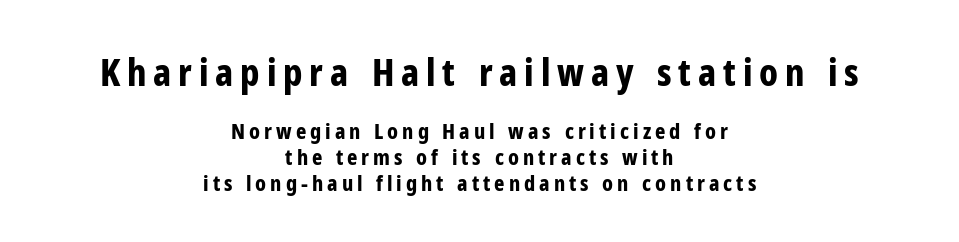
Q: Is the text bold? A: Yes.
Q: Is the text italic (slanted)? A: No, it is upright.
Q: Is the typeface a serif or a sans-serif typeface? A: Sans-serif.
Q: Is the text underlined? A: No.
Q: How is the paragraph aligned? A: Centered.
Q: Which block of text is set in a larger size, the first (top) or the second (bottom)? A: The first (top) one.
Q: Width (condensed, normal, or wide)? A: Condensed.
Q: Stroke contrast? A: Low.
Q: x-height? A: Medium.
Q: Monospaced? A: No.
